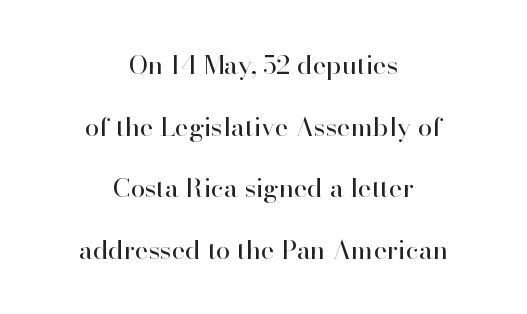
{"italic": "no", "bold": "no", "underline": "no", "align": "center", "line_spacing": "loose", "line_spacing_ratio": 2.37, "letter_spacing": "normal", "letter_spacing_em": 0.0, "glyph_px": 26}
